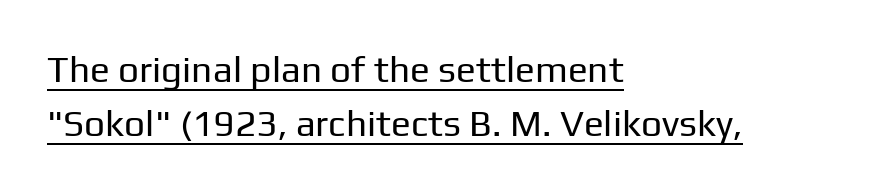
The image shows 37 px regular-weight sans-serif type, upright; set left-aligned, normal line spacing (1.47x), normal letter spacing, underlined; low stroke contrast and a medium x-height.
